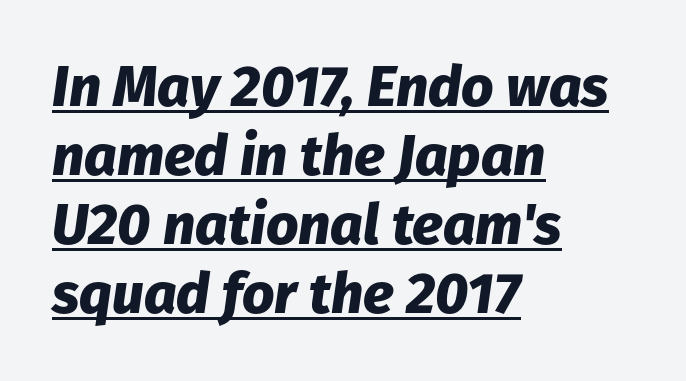
Underline: present. The axis of the letterforms is tilted away from vertical. A typesetter would call this zero additional tracking. Here the designer chose a conventional face with non-uniform glyph widths. One-word summary of the alignment: left.
